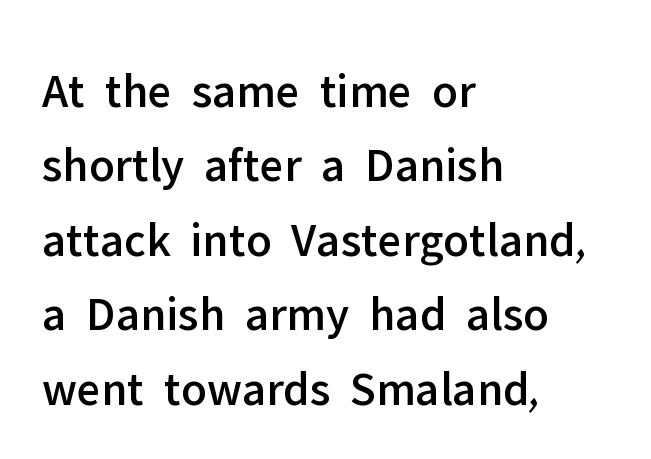
Is the letter spacing exaggerated? No — it looks like the ordinary default. The rendering uses natural spacing where letterforms have individual widths. Students, observe: this is what conventionally led text looks like. The type family on display is of the sans-serif kind. Which margin do the lines hug? The left one — the right edge is uneven. Italic? Not at all — the glyphs are vertical.
